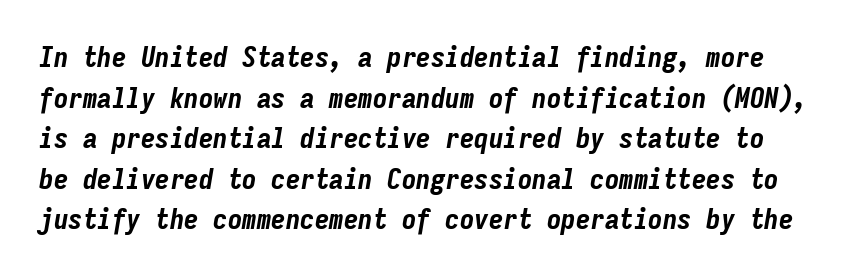
Q: Is the text bold? A: Yes.
Q: Is the text italic (slanted)? A: Yes, it leans right by about 9 degrees.
Q: Is the text underlined? A: No.
Q: Is the spacing between letters normal or unusually wide? A: Normal.
Q: Is the spacing between lines tight, normal or loose? A: Normal.
Q: Width (condensed, normal, or wide)? A: Condensed.
Q: Stroke contrast? A: Low.
Q: x-height? A: Medium.
Q: Monospaced? A: Yes.
